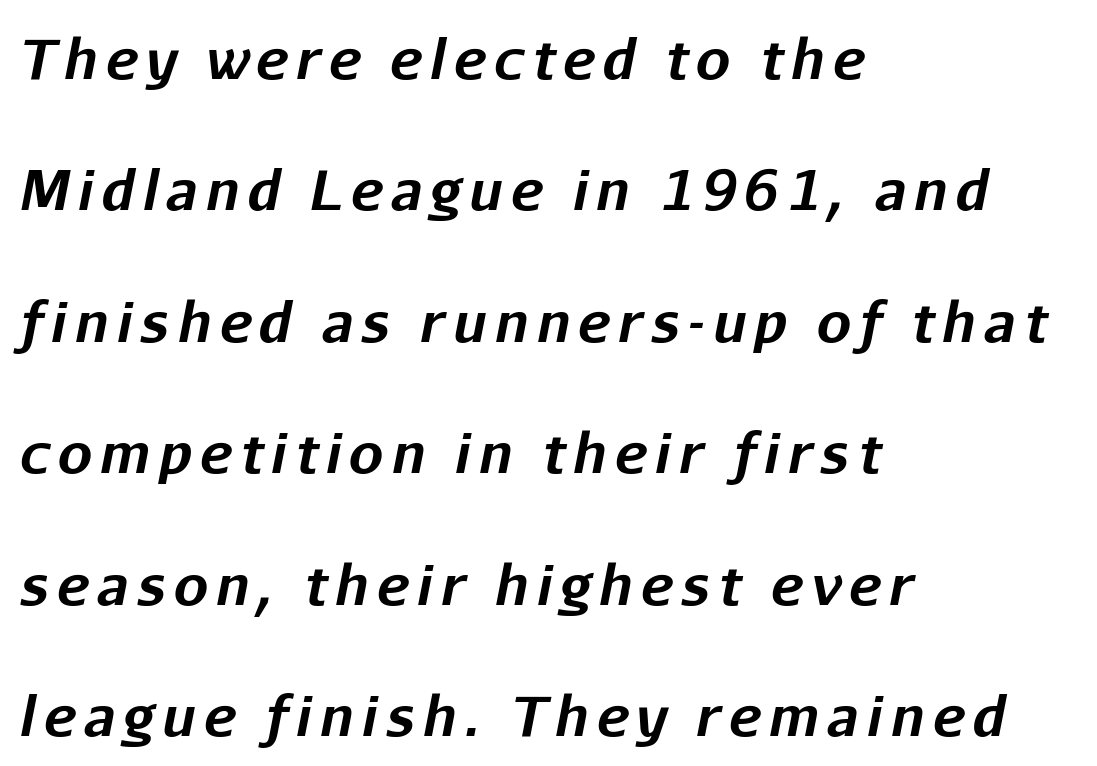
The image shows 55 px bold type, italic (leaning right); set left-aligned, loose line spacing (2.39x), not underlined; low stroke contrast and a medium x-height.
